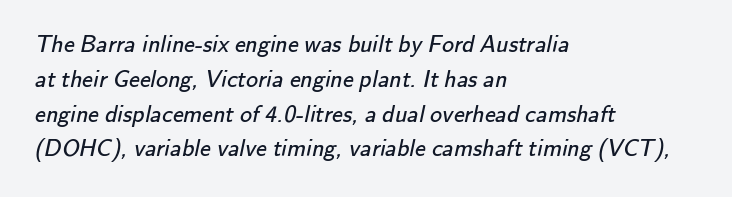
{"bold": "no", "underline": "no", "align": "left", "line_spacing": "normal", "line_spacing_ratio": 1.45, "letter_spacing": "normal", "letter_spacing_em": 0.0, "glyph_px": 24}
